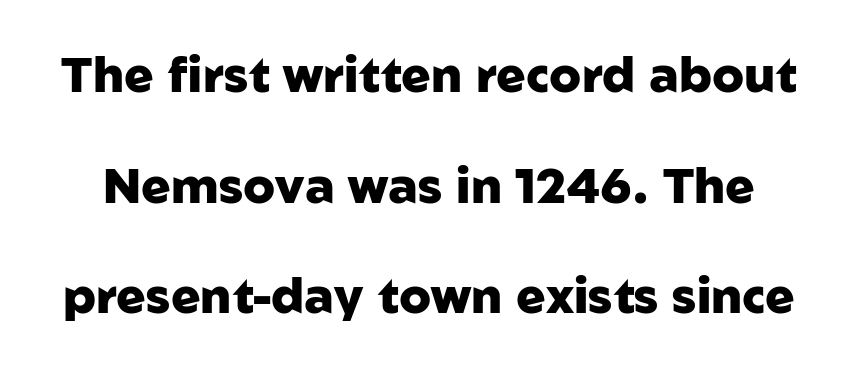
{"serif": "no", "italic": "no", "bold": "yes", "weight": "heavy", "width": "normal", "stroke_contrast": "low", "x_height": "medium", "monospaced": "no", "underline": "no", "line_spacing": "loose", "line_spacing_ratio": 2.26, "letter_spacing": "normal", "letter_spacing_em": 0.0, "glyph_px": 49}
